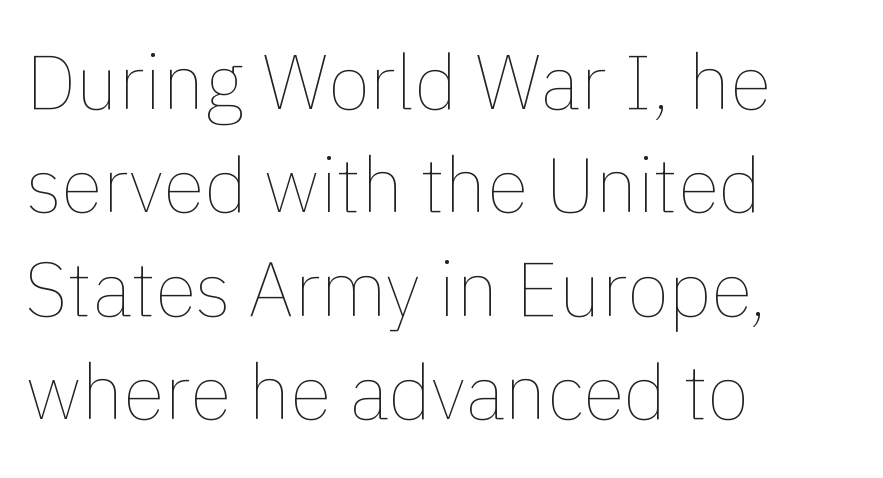
The image shows 76 px thin type, upright; set left-aligned, normal line spacing (1.36x), normal letter spacing, not underlined; low stroke contrast and a medium x-height.
